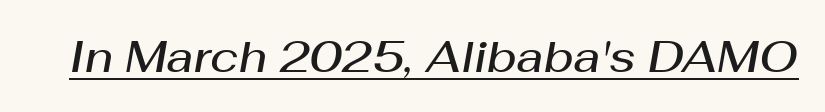
Q: Is the text bold? A: Semi-bold.
Q: Is the text italic (slanted)? A: Yes, it leans right by about 10 degrees.
Q: Is the text underlined? A: Yes.
Q: Is the spacing between letters normal or unusually wide? A: Normal.
Q: Width (condensed, normal, or wide)? A: Normal.
Q: Stroke contrast? A: Medium.
Q: x-height? A: Medium.
Q: Monospaced? A: No.
